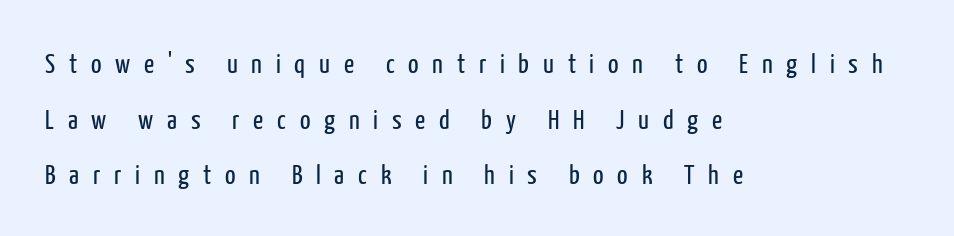
Q: Is the text bold? A: No.
Q: Is the text italic (slanted)? A: No, it is upright.
Q: Is the typeface a serif or a sans-serif typeface? A: Sans-serif.
Q: Is the text underlined? A: No.
Q: How is the paragraph aligned? A: Left-aligned.
Q: Is the spacing between letters normal or unusually wide? A: Unusually wide.
Q: Is the spacing between lines tight, normal or loose? A: Loose.
Q: Width (condensed, normal, or wide)? A: Condensed.
Q: Stroke contrast? A: Low.
Q: x-height? A: Medium.
Q: Monospaced? A: No.
